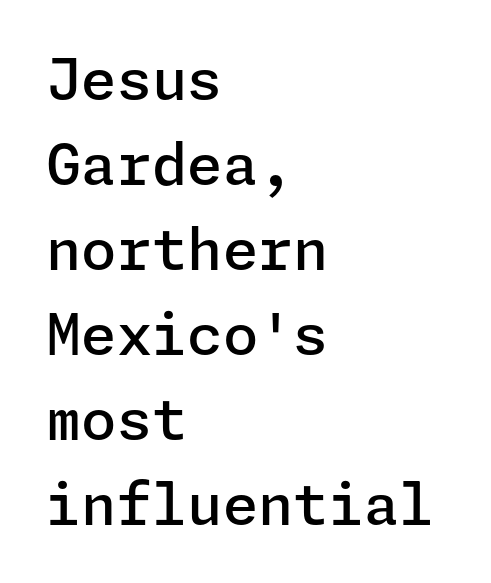
{"serif": "no", "italic": "no", "bold": "semi", "weight": "semibold", "width": "normal", "stroke_contrast": "low", "x_height": "medium", "underline": "no", "align": "left", "line_spacing": "normal", "line_spacing_ratio": 1.49, "letter_spacing": "normal", "letter_spacing_em": 0.0, "glyph_px": 57}
